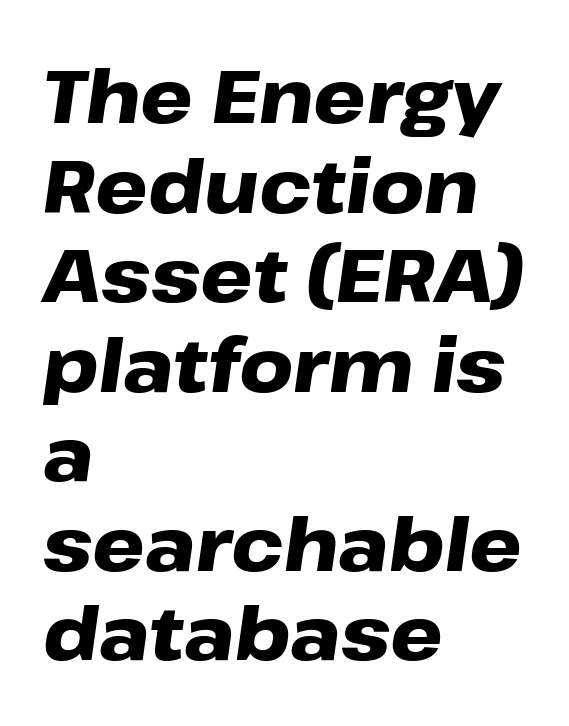
{"italic": "yes", "lean": "right", "slant_degrees": 8, "bold": "yes", "weight": "heavy", "width": "wide", "stroke_contrast": "low", "x_height": "medium", "monospaced": "no", "underline": "no", "align": "left", "line_spacing_ratio": 1.21, "letter_spacing": "normal", "letter_spacing_em": 0.0, "glyph_px": 74}
